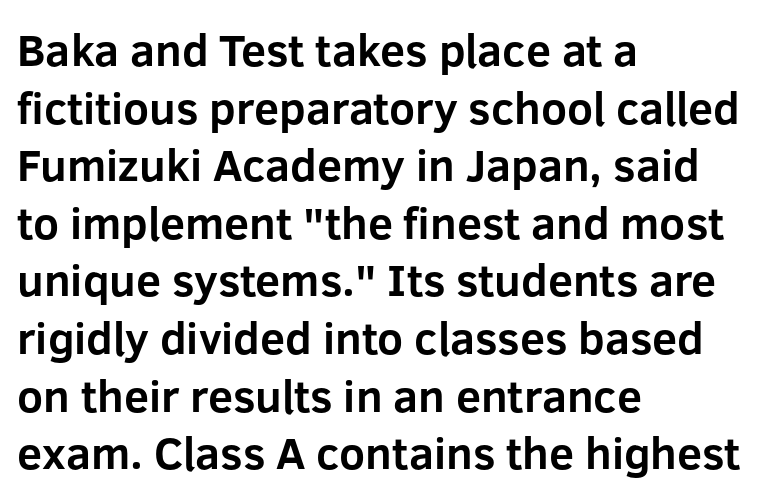
Line spacing here is normal. The glyphs are unaccompanied by any horizontal stroke below them. Is the letter spacing exaggerated? No — it looks like the ordinary default. The compositor pushed each line to the left boundary.
